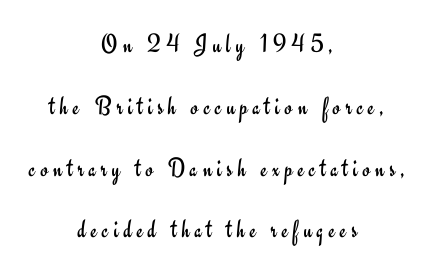
Q: Is the text bold? A: No.
Q: Is the text italic (slanted)? A: Yes.
Q: Is the text underlined? A: No.
Q: How is the paragraph aligned? A: Centered.
Q: Is the spacing between lines tight, normal or loose? A: Loose.
